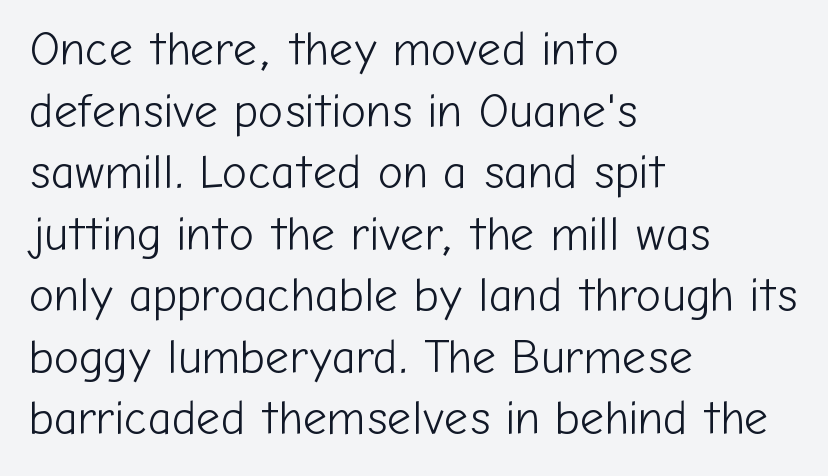
The image shows 47 px light sans-serif type, upright; set left-aligned, normal line spacing (1.31x), normal letter spacing, not underlined; low stroke contrast and a medium x-height.
